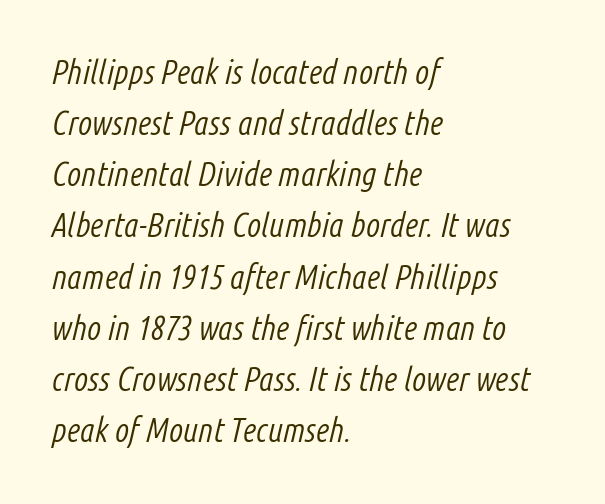
The image shows 33 px light, condensed type, italic (leaning right); set left-aligned, normal line spacing (1.55x), normal letter spacing, not underlined; low stroke contrast and a medium x-height.
